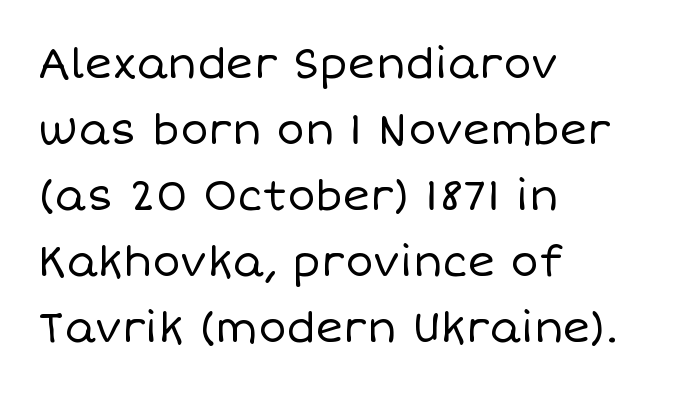
{"italic": "no", "bold": "no", "weight": "regular", "width": "normal", "stroke_contrast": "low", "x_height": "large", "monospaced": "no", "underline": "no", "align": "left", "line_spacing": "normal", "line_spacing_ratio": 1.57, "letter_spacing": "normal", "letter_spacing_em": 0.0, "glyph_px": 42}
